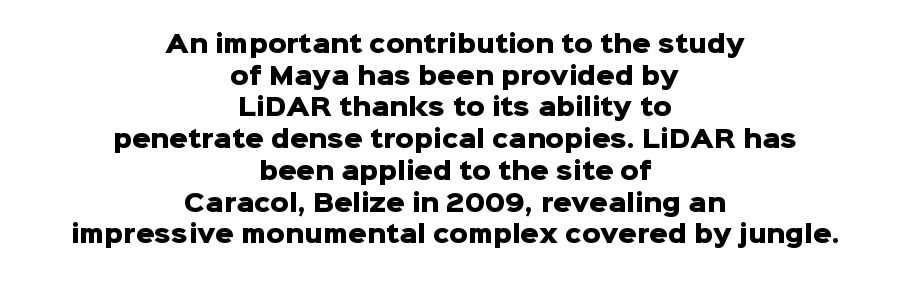
The line-height multiplier appears to be the usual default. These lines were composed using upright roman letters. Caption: standard tracking, unaltered. Check the space under the baseline: it is left empty. On the weight axis this lands at bold, roughly 700. A student would call this center alignment; a typographer would say set centered.
